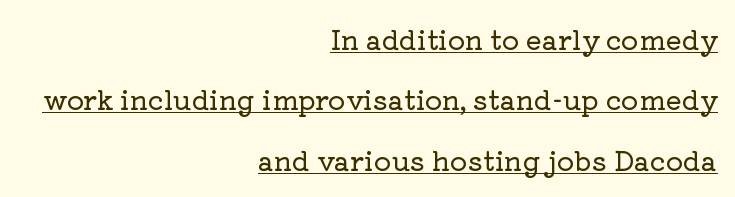
{"italic": "no", "underline": "yes", "align": "right", "line_spacing": "loose", "line_spacing_ratio": 2.24, "letter_spacing": "normal", "letter_spacing_em": 0.0, "glyph_px": 27}
